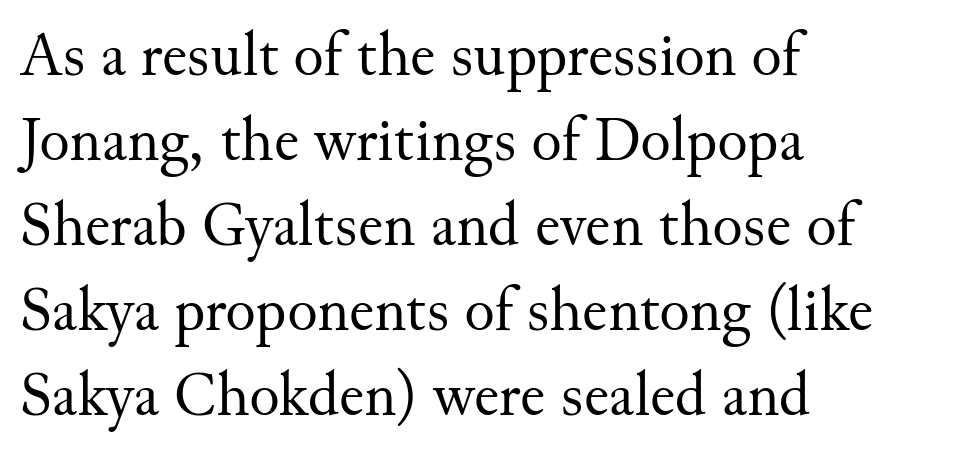
Q: Is the text bold? A: No.
Q: Is the text italic (slanted)? A: No, it is upright.
Q: Is the typeface a serif or a sans-serif typeface? A: Serif.
Q: Is the text underlined? A: No.
Q: How is the paragraph aligned? A: Left-aligned.
Q: Is the spacing between letters normal or unusually wide? A: Normal.
Q: Is the spacing between lines tight, normal or loose? A: Normal.
Q: Width (condensed, normal, or wide)? A: Normal.
Q: Stroke contrast? A: Medium.
Q: x-height? A: Small.
Q: Monospaced? A: No.
